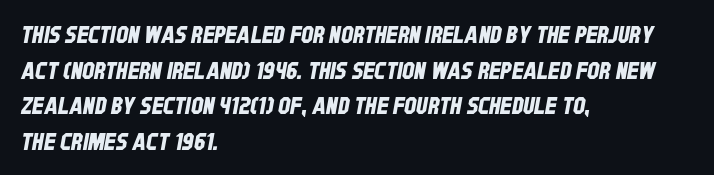
The setting favours the left margin, as ordinary paragraphs usually do. The baseline area is clear. The lines sit at an ordinary, default distance from one another. Students, note that the glyphs here touch the page at normal intervals.
